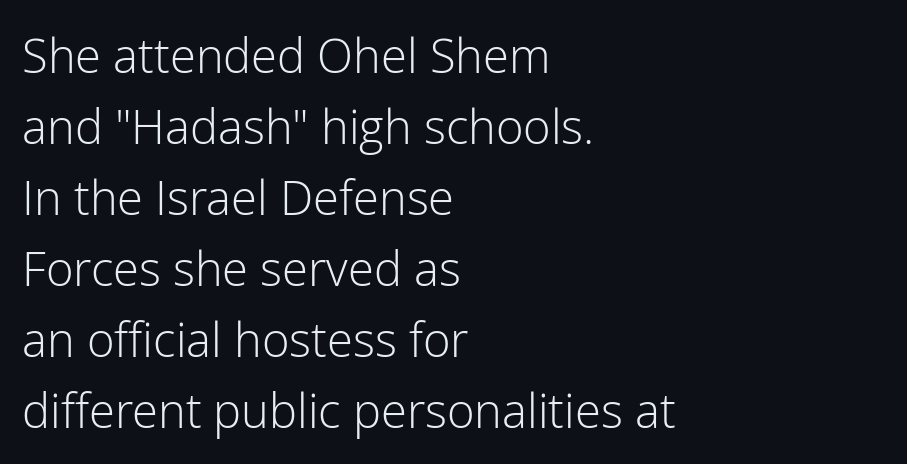
{"serif": "no", "italic": "no", "bold": "no", "weight": "light", "width": "normal", "stroke_contrast": "low", "x_height": "medium", "monospaced": "no", "underline": "no", "align": "left", "line_spacing": "normal", "line_spacing_ratio": 1.51, "letter_spacing": "normal", "letter_spacing_em": 0.0, "glyph_px": 47}
